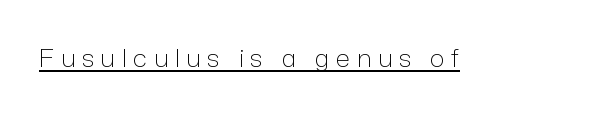
Q: Is the text bold? A: No.
Q: Is the text italic (slanted)? A: No, it is upright.
Q: Is the text underlined? A: Yes.
Q: Is the spacing between letters normal or unusually wide? A: Unusually wide.
